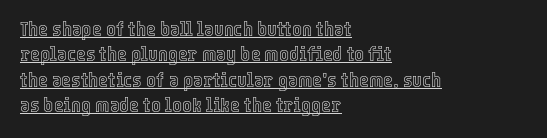
The image shows 21 px text type, upright; set left-aligned, line spacing 1.21x, normal letter spacing, underlined.
